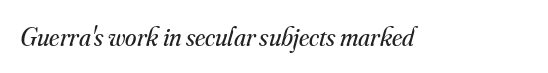
Q: Is the text bold? A: No.
Q: Is the text italic (slanted)? A: Yes, it leans right by about 16 degrees.
Q: Is the text underlined? A: No.
Q: Is the spacing between letters normal or unusually wide? A: Normal.
